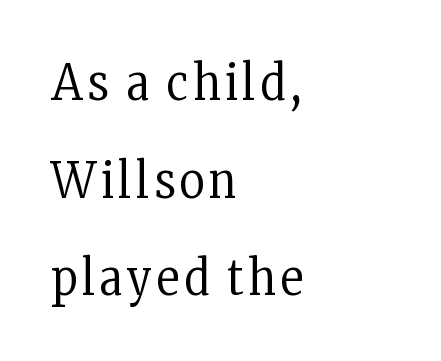
Visually the block forms a straight wall on the left and a jagged coastline on the right. Here the designer chose a conventional face with non-uniform glyph widths. The face used here is seriffed, in the tradition of book romans. Check the space under the baseline: it is left empty. One glance says open: line gaps are wider than usual.
